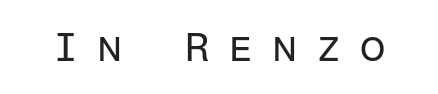
Designer's note — italics off, roman on. These lines are rendered in a fixed-pitch font. The designer went with a sans here, leaving each stem footless. A quiet, ordinary-to-light weight characterises the typeface. Students, note that the glyphs here are deliberately spaced far apart. This rendering features lettering with no underline.
